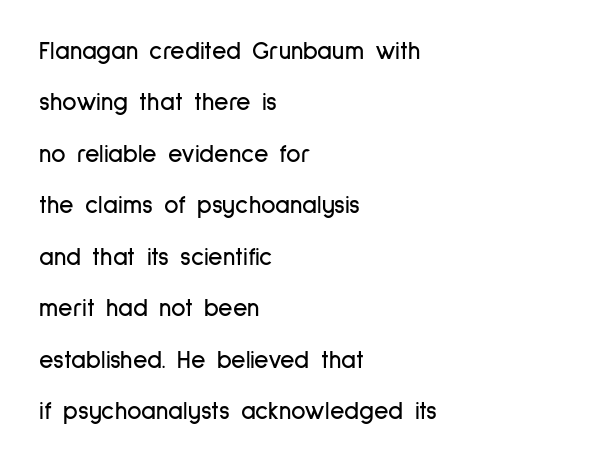
Q: Is the text italic (slanted)? A: No, it is upright.
Q: Is the text underlined? A: No.
Q: How is the paragraph aligned? A: Left-aligned.
Q: Is the spacing between letters normal or unusually wide? A: Normal.
Q: Is the spacing between lines tight, normal or loose? A: Loose.
